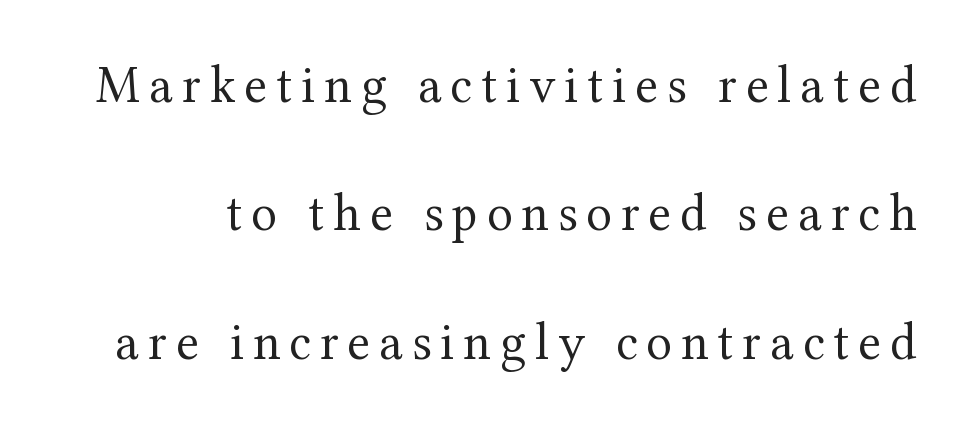
The font's upright variant was chosen for this text. The foot of each line stays bare and open. Ink coverage per letter is moderate at most. Font category for this specimen: serif. Is there much room between lines? Yes — plenty of vertical air separates them.
